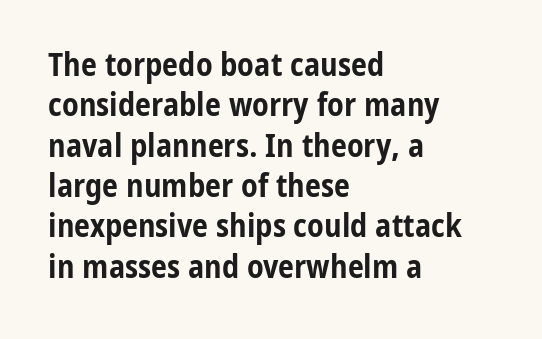
{"serif": "no", "italic": "no", "bold": "yes", "weight": "bold", "width": "condensed", "stroke_contrast": "low", "x_height": "medium", "monospaced": "no", "underline": "no", "align": "left", "line_spacing": "normal", "line_spacing_ratio": 1.26, "letter_spacing": "normal", "letter_spacing_em": 0.0, "glyph_px": 32}
